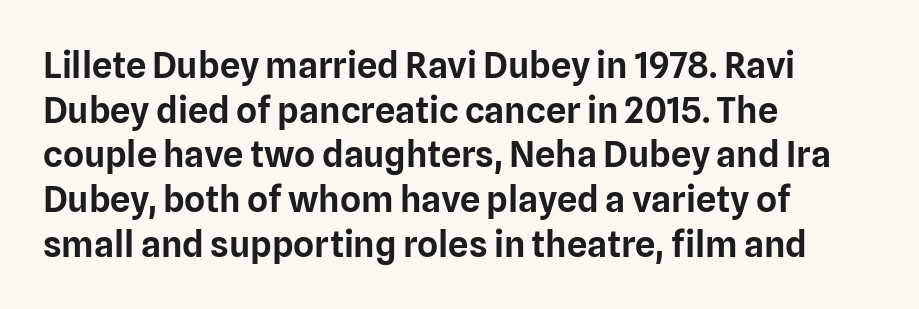
The image shows 36 px sans-serif type, upright; set left-aligned, line spacing 1.24x, normal letter spacing, not underlined; low stroke contrast and a medium x-height.
